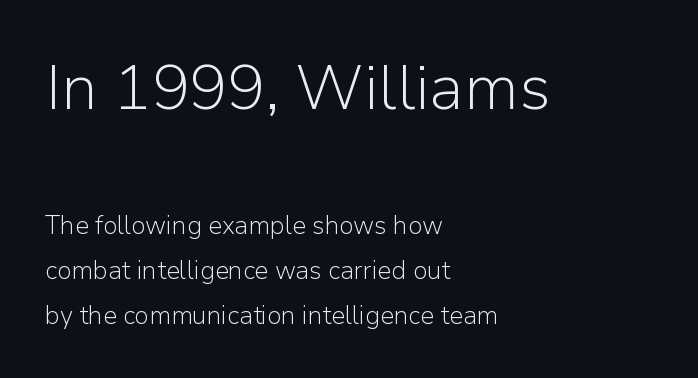
{"serif": "no", "italic": "no", "bold": "no", "weight": "light", "width": "normal", "stroke_contrast": "low", "x_height": "medium", "monospaced": "no", "underline": "no", "align": "left", "line_spacing_ratio": 1.79, "letter_spacing": "normal", "letter_spacing_em": 0.0, "larger_block": "first", "size_ratio": 2.52, "glyph_px": 63}
